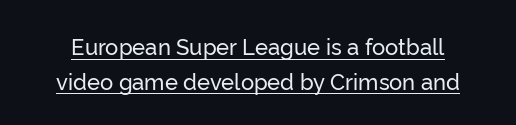
Q: Is the text italic (slanted)? A: No, it is upright.
Q: Is the text underlined? A: Yes.
Q: Is the spacing between letters normal or unusually wide? A: Normal.
Q: Is the spacing between lines tight, normal or loose? A: Normal.
